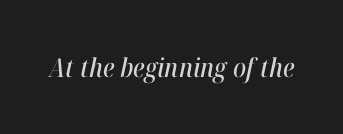
The image shows 26 px text type, italic (leaning right); set normal letter spacing, not underlined.
